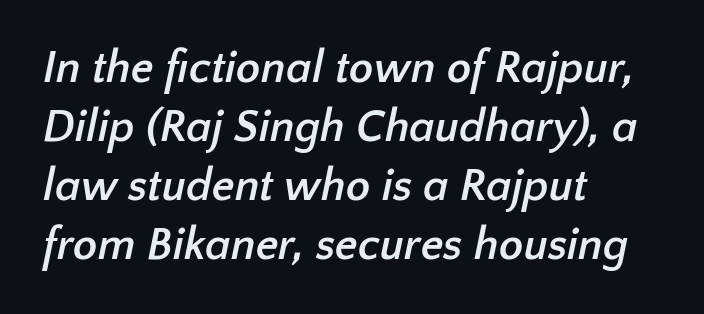
Q: Is the text bold? A: Yes.
Q: Is the typeface a serif or a sans-serif typeface? A: Sans-serif.
Q: Is the text underlined? A: No.
Q: How is the paragraph aligned? A: Left-aligned.
Q: Is the spacing between letters normal or unusually wide? A: Normal.
Q: Is the spacing between lines tight, normal or loose? A: Normal.
Q: Width (condensed, normal, or wide)? A: Normal.
Q: Stroke contrast? A: Low.
Q: x-height? A: Medium.
Q: Monospaced? A: No.
